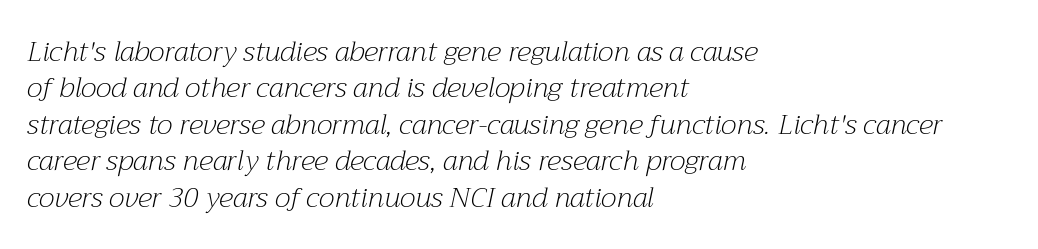
Q: Is the text bold? A: No.
Q: Is the text italic (slanted)? A: Yes, it leans right by about 12 degrees.
Q: Is the typeface a serif or a sans-serif typeface? A: Serif.
Q: Is the text underlined? A: No.
Q: How is the paragraph aligned? A: Left-aligned.
Q: Is the spacing between letters normal or unusually wide? A: Normal.
Q: Is the spacing between lines tight, normal or loose? A: Normal.
Q: Width (condensed, normal, or wide)? A: Normal.
Q: Stroke contrast? A: Medium.
Q: x-height? A: Medium.
Q: Monospaced? A: No.
